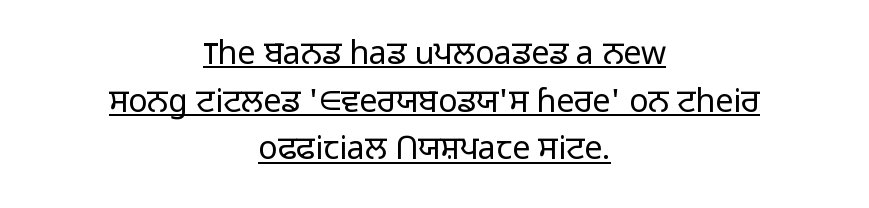
The image shows 32 px light sans-serif type, upright; set centered, normal line spacing (1.49x), normal letter spacing, underlined; low stroke contrast and a medium x-height.
